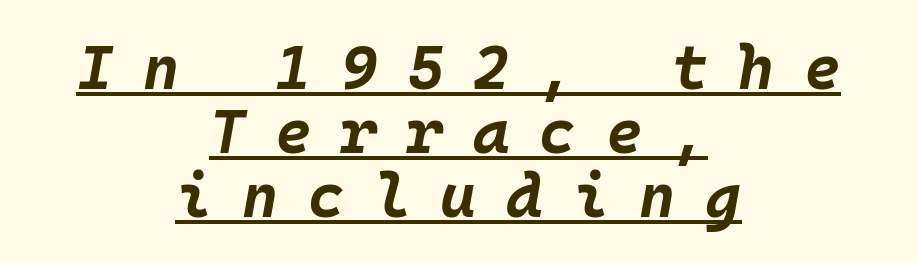
A typographer would call this underscored text. Is the block centered? Yes — each line is placed symmetrically about the middle. Notice how thick the strokes are: this is what a full bold looks like. The rendering applies a slant to the glyphs. Note the uniform advance width — an 'i' takes as much space as an 'm'. Students, observe: this is what under-led, compact text looks like.
